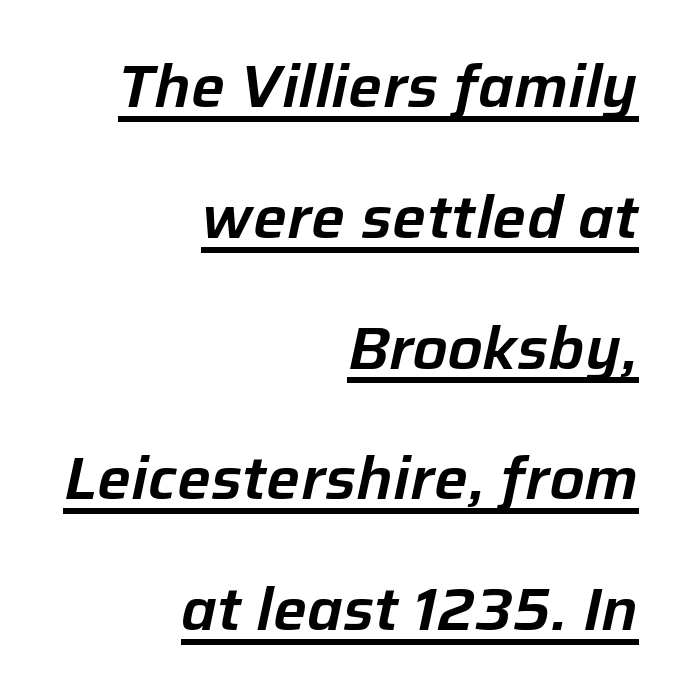
The rendering uses natural spacing where letterforms have individual widths. The face used here has a pronounced slope to its letters. Layout note: lines flush right. Decoration check: the copy is underlined. Each word holds together tightly as a unit, with standard inter-letter gaps. The designer dialed line spacing up above the default.
